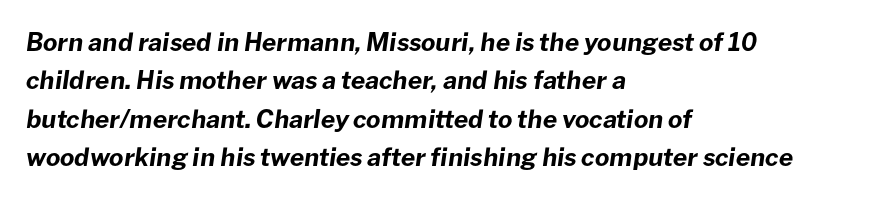
Nobody drew a line under any word here. The glyphs have the mass of a bold cut. The paragraph shown leans on its left margin. Each new line begins a customary step beneath the previous one. Tracking value appears to be zero — textbook default spacing. It's the slanting kind of type.
